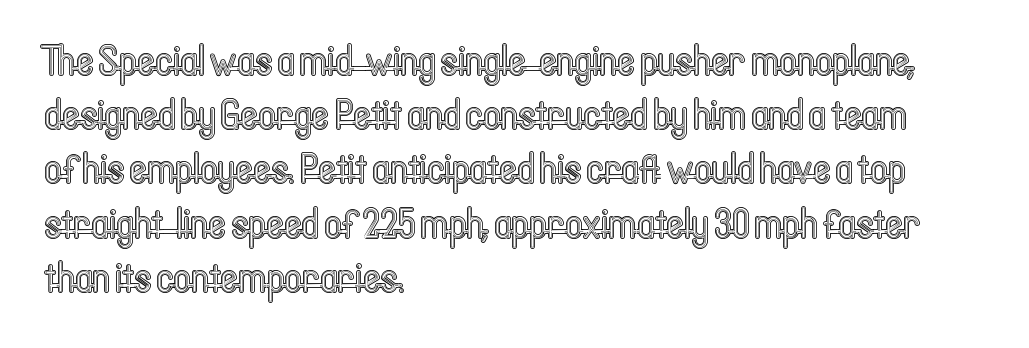
Leftover space on each line is placed entirely after the last word. A typesetter would call this proportional, since set widths differ per character. No italicization has been applied; the sample stays upright. The type is set solid horizontally, with unmodified tracking. Regarding leading, the lines here are spaced in the standard way.
